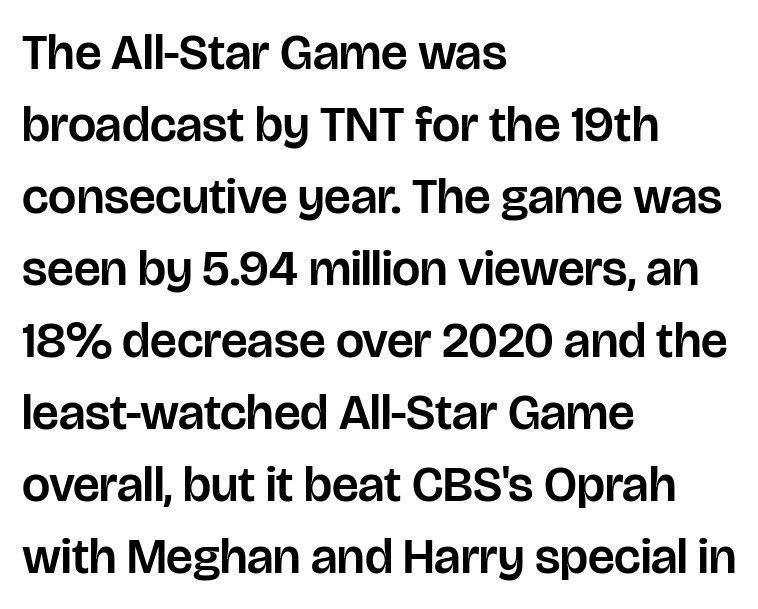
The image shows 50 px sans-serif type, upright; set left-aligned, normal line spacing (1.44x), normal letter spacing, not underlined; low stroke contrast and a large x-height.
